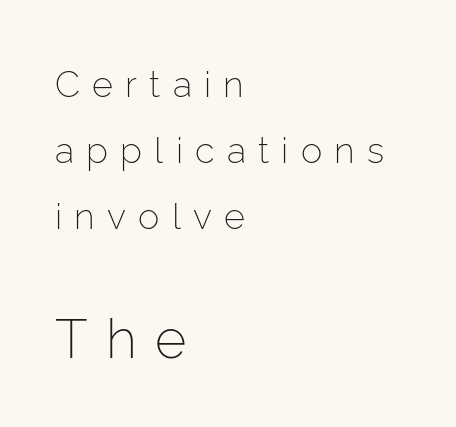
Descender tails drop into unmarked territory. Line starts are locked; line ends wander. Proportional: the letters do not fall into vertical columns. In terms of letterform style, serifs are entirely absent. Characters remain perfectly vertical along every line. Summary of weight: not heavy and not bold.
